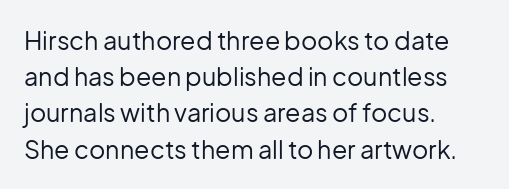
The cut favours lightness, reaching ordinary text weight at its darkest. Left-aligned paragraph, ragged on the right. There is no visible air inserted between adjacent glyphs. Has an underline been added? It has not. Upright lettering throughout. Leading matches the norm, producing a regular column.
